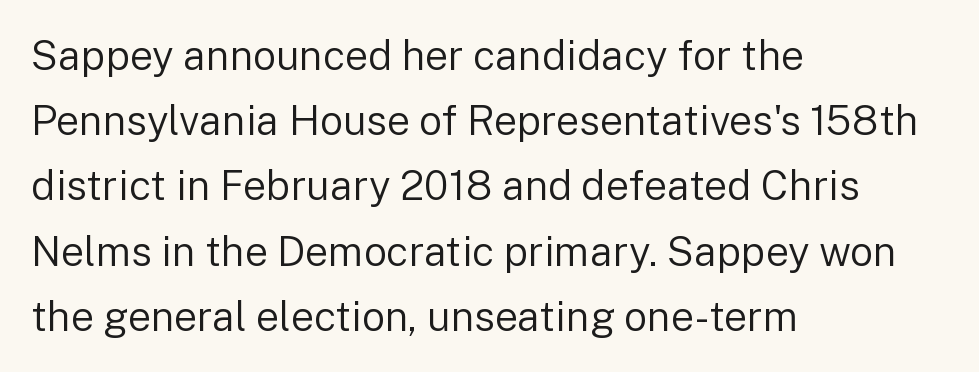
Q: Is the text bold? A: No.
Q: Is the text italic (slanted)? A: No, it is upright.
Q: Is the typeface a serif or a sans-serif typeface? A: Sans-serif.
Q: Is the text underlined? A: No.
Q: How is the paragraph aligned? A: Left-aligned.
Q: Is the spacing between letters normal or unusually wide? A: Normal.
Q: Is the spacing between lines tight, normal or loose? A: Normal.
Q: Width (condensed, normal, or wide)? A: Normal.
Q: Stroke contrast? A: Low.
Q: x-height? A: Medium.
Q: Monospaced? A: No.
